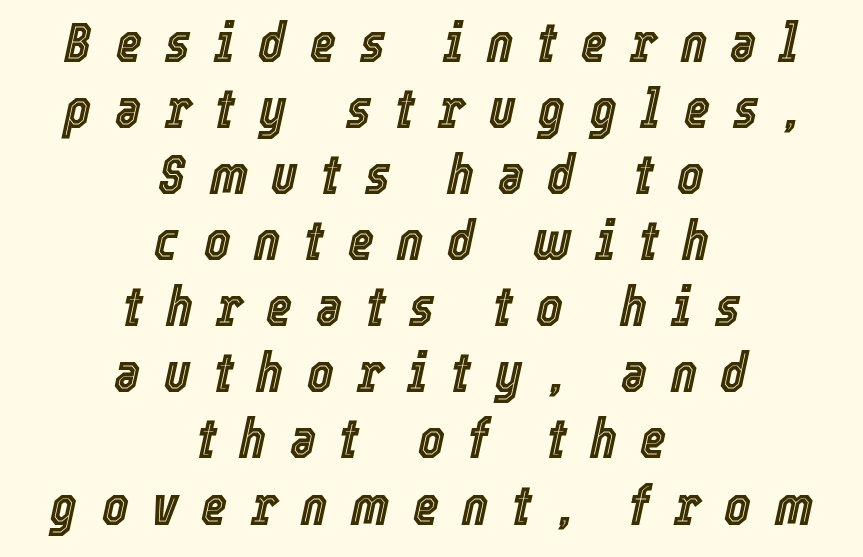
Q: Is the text italic (slanted)? A: Yes, it leans right by about 12 degrees.
Q: Is the text underlined? A: No.
Q: How is the paragraph aligned? A: Centered.
Q: Is the spacing between letters normal or unusually wide? A: Unusually wide.
Q: Width (condensed, normal, or wide)? A: Condensed.
Q: x-height? A: Medium.
Q: Monospaced? A: No.
